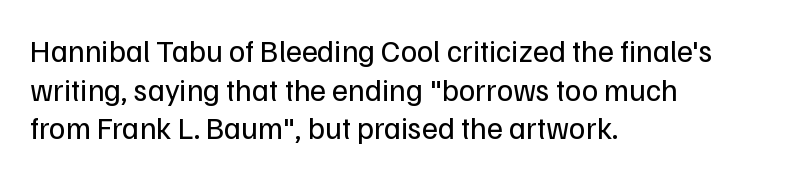
Q: Is the text bold? A: No.
Q: Is the text italic (slanted)? A: No, it is upright.
Q: Is the typeface a serif or a sans-serif typeface? A: Sans-serif.
Q: Is the text underlined? A: No.
Q: How is the paragraph aligned? A: Left-aligned.
Q: Is the spacing between letters normal or unusually wide? A: Normal.
Q: Is the spacing between lines tight, normal or loose? A: Normal.
Q: Width (condensed, normal, or wide)? A: Normal.
Q: Stroke contrast? A: Low.
Q: x-height? A: Medium.
Q: Monospaced? A: No.
